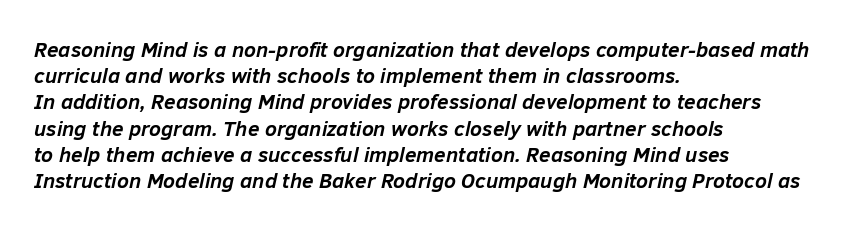
{"italic": "yes", "lean": "right", "slant_degrees": 12, "bold": "yes", "underline": "no", "align": "left", "line_spacing": "normal", "line_spacing_ratio": 1.25, "letter_spacing": "normal", "letter_spacing_em": 0.0, "glyph_px": 21}
